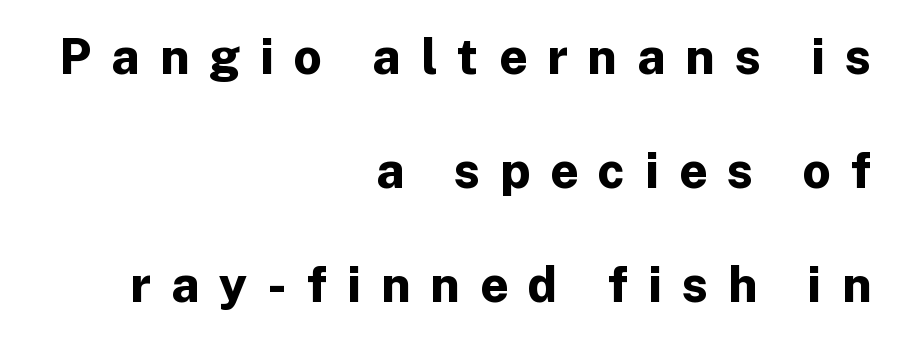
Varying glyph widths throughout — classic text-font behaviour. This rendering features lettering with no underline. Students, this is bold: see how much ink each stroke carries. Every row of glyphs terminates at an identical x-position on the right.
